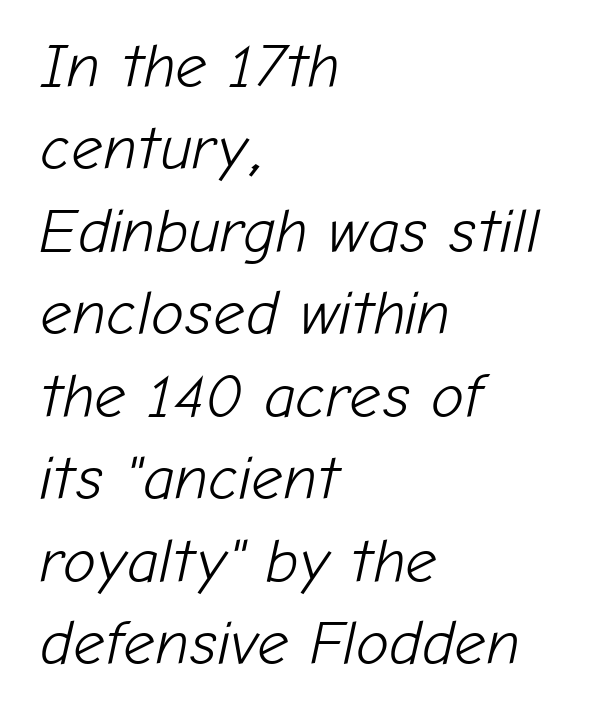
You could call the tracking neutral — neither tight nor loose. Each new line begins a customary step beneath the previous one. The letterforms sit at book weight or below. Teacher's note: observe the even left margin — that is flush-left alignment.
